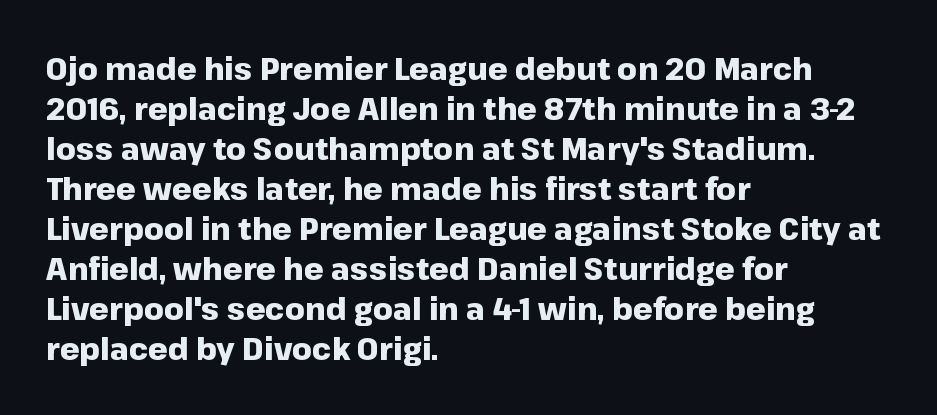
Q: Is the text bold? A: Yes.
Q: Is the text italic (slanted)? A: No, it is upright.
Q: Is the typeface a serif or a sans-serif typeface? A: Sans-serif.
Q: Is the text underlined? A: No.
Q: How is the paragraph aligned? A: Left-aligned.
Q: Is the spacing between letters normal or unusually wide? A: Normal.
Q: Is the spacing between lines tight, normal or loose? A: Normal.
Q: Width (condensed, normal, or wide)? A: Normal.
Q: Stroke contrast? A: Low.
Q: x-height? A: Medium.
Q: Monospaced? A: No.
